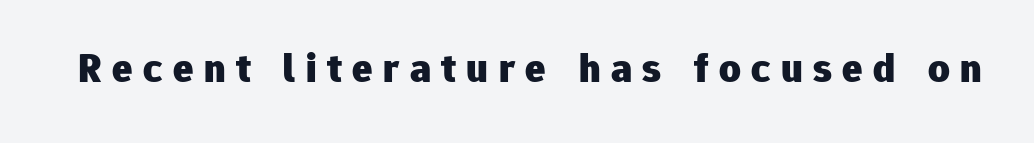
You'd pick this weight for a headline — it's a proper bold. It's the straight-up-and-down kind of type. Examine the stroke ends and you'll find no serifs. Only glyphs here, with clear space below each row. Spacing verdict: proportional, widths tailored to each character.
